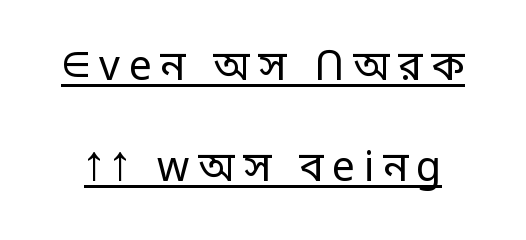
You could not count columns in this text — the font is proportionally spaced. Nope, no serifs anywhere on these letters. Look at the tracking — it's clearly loosened, letters drifting apart. This block would shrink considerably if given ordinary leading; it's expanded now.
